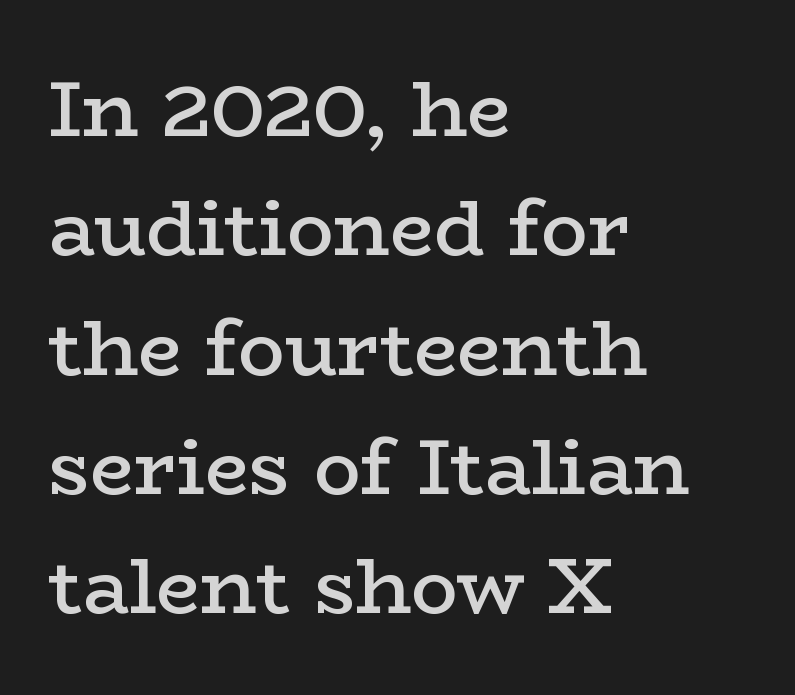
Compared with a centered layout, this one pins lines to the left instead. What's the leading like? Ordinary, nothing unusual. Underlining? Definitely not there. Typesetter's note: demi weight, one step under bold.
